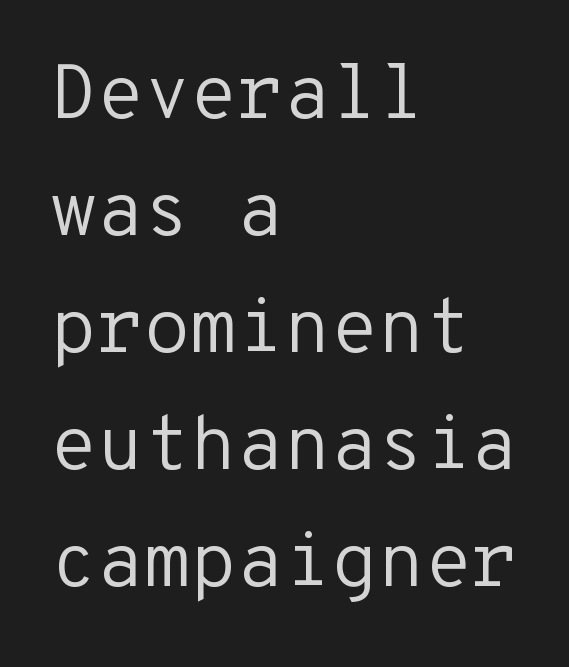
{"serif": "no", "italic": "no", "bold": "no", "weight": "regular", "width": "normal", "stroke_contrast": "low", "x_height": "medium", "monospaced": "yes", "underline": "no", "align": "left", "line_spacing": "normal", "line_spacing_ratio": 1.54, "letter_spacing": "normal", "letter_spacing_em": 0.0, "glyph_px": 76}
